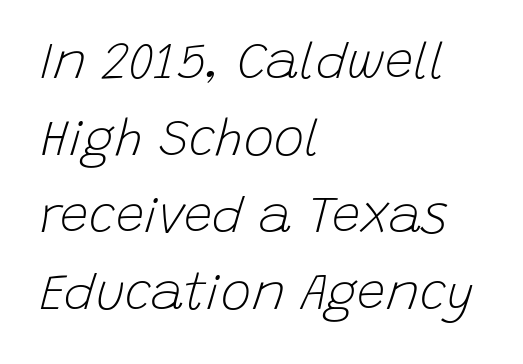
{"italic": "yes", "lean": "right", "slant_degrees": 15, "bold": "no", "weight": "light", "width": "normal", "stroke_contrast": "low", "x_height": "large", "monospaced": "no", "underline": "no", "align": "left", "line_spacing": "normal", "line_spacing_ratio": 1.51, "letter_spacing": "normal", "letter_spacing_em": 0.0, "glyph_px": 51}
